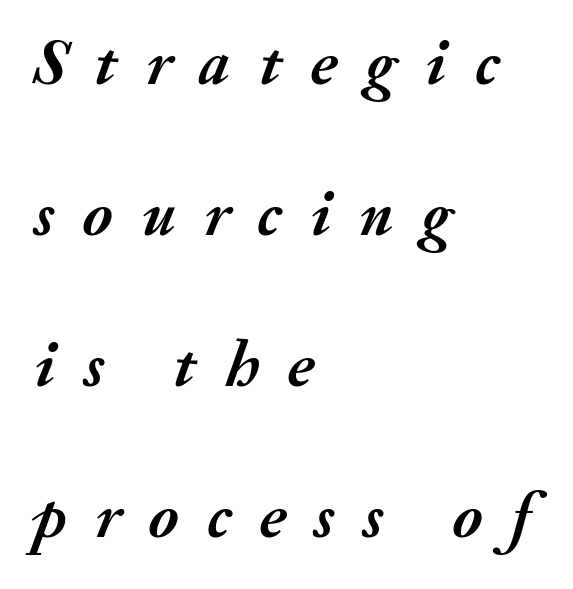
Students, note that the glyphs here are deliberately spaced far apart. Honestly, there is no underline to notice here at all. Here the designer chose a conventional face with non-uniform glyph widths. This sample uses an oblique cut, with every glyph tilted off the vertical. Notice the wide empty band between every row — that's loose leading.
